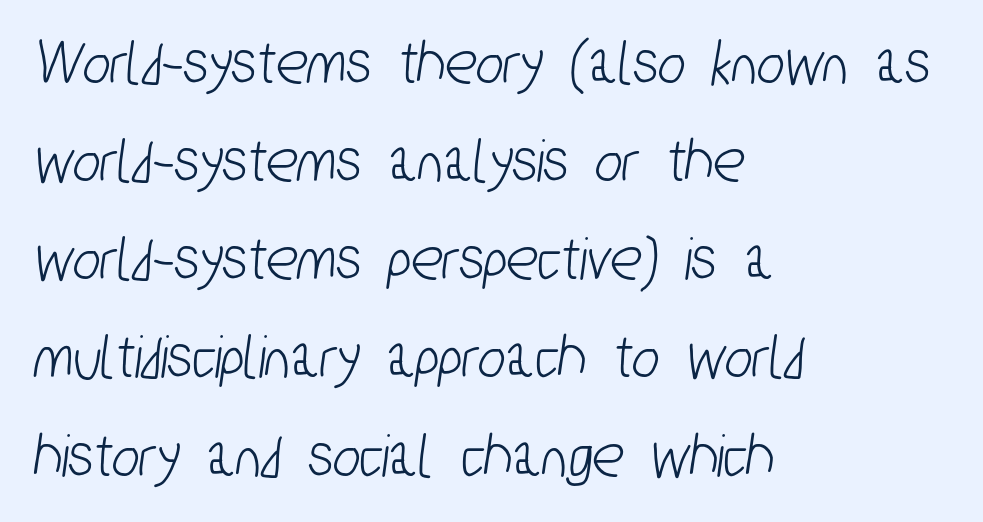
The image shows 65 px condensed sans-serif type; set left-aligned, normal line spacing (1.51x), normal letter spacing, not underlined; low stroke contrast and a medium x-height.
